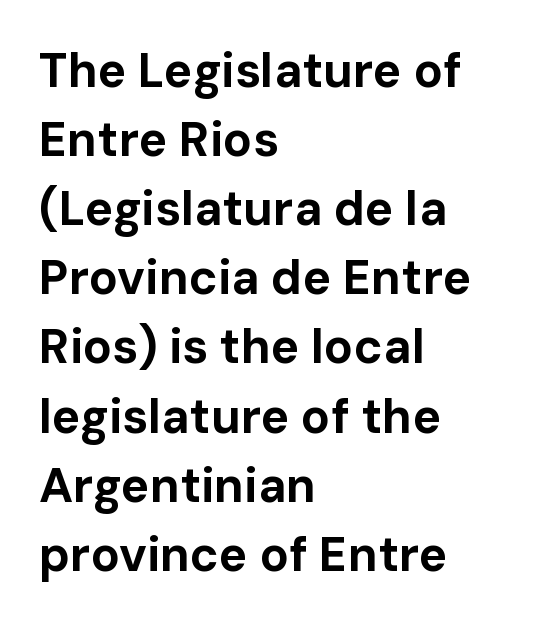
Q: Is the text bold? A: Yes.
Q: Is the text italic (slanted)? A: No, it is upright.
Q: Is the typeface a serif or a sans-serif typeface? A: Sans-serif.
Q: Is the text underlined? A: No.
Q: How is the paragraph aligned? A: Left-aligned.
Q: Is the spacing between letters normal or unusually wide? A: Normal.
Q: Is the spacing between lines tight, normal or loose? A: Normal.
Q: Width (condensed, normal, or wide)? A: Normal.
Q: Stroke contrast? A: Low.
Q: x-height? A: Medium.
Q: Monospaced? A: No.
